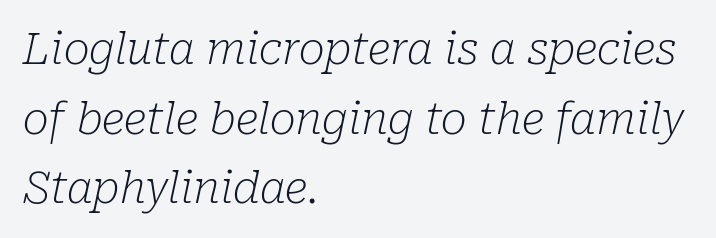
Serif or sans? Serif — the stroke terminals have little feet. You can tell it's italic because the verticals aren't actually vertical. Caption: face not bold, strokes unweighted. Students, observe: this is what conventionally led text looks like. The passage shown is typed in a proportional face where columns would drift.
